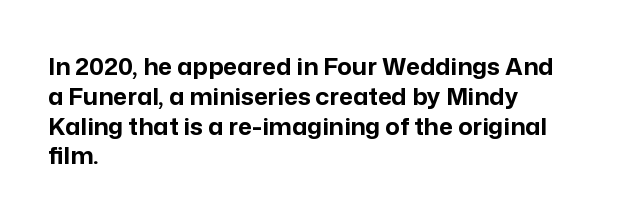
Q: Is the text bold? A: Yes.
Q: Is the text italic (slanted)? A: No, it is upright.
Q: Is the text underlined? A: No.
Q: How is the paragraph aligned? A: Left-aligned.
Q: Is the spacing between letters normal or unusually wide? A: Normal.
